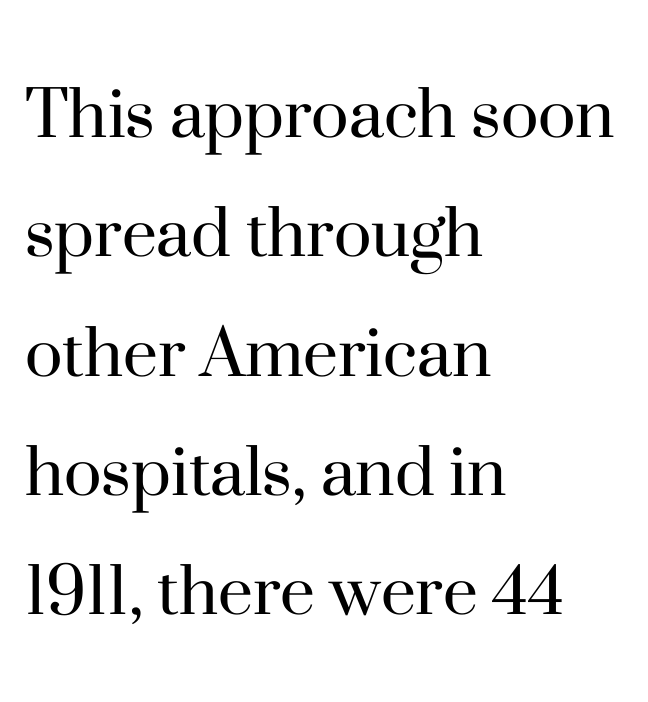
Descender tails drop into unmarked territory. No extra tracking has been applied to these lines. The letters stand straight up with perfectly vertical stems. Proportional: the letters do not fall into vertical columns. Evenly set lines give the paragraph a standard silhouette. The strokes carry an ordinary text weight at most.
